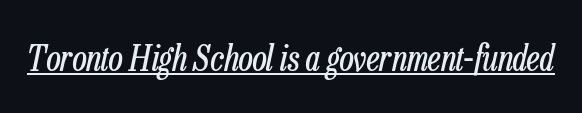
Rendered with sloped, italic letterforms. The passage shown is typed in a proportional face where columns would drift. Compared with typical body copy, the letter spacing here is the same. Counters stay open thanks to moderate or lighter strokes.
